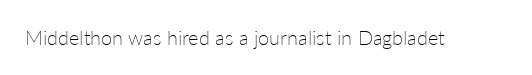
Q: Is the text bold? A: No.
Q: Is the text italic (slanted)? A: No, it is upright.
Q: Is the text underlined? A: No.
Q: Is the spacing between letters normal or unusually wide? A: Normal.
